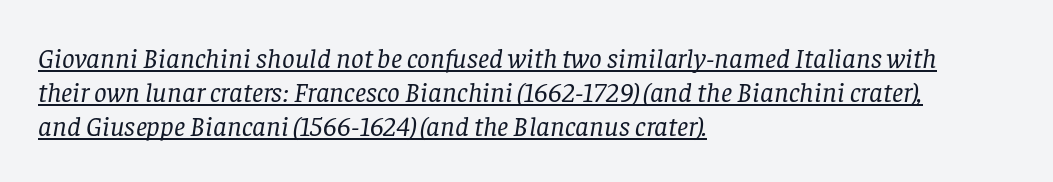
{"serif": "yes", "italic": "yes", "lean": "right", "slant_degrees": 8, "bold": "no", "weight": "regular", "width": "normal", "stroke_contrast": "low", "x_height": "large", "monospaced": "no", "underline": "yes", "align": "left", "line_spacing_ratio": 1.22, "letter_spacing": "normal", "letter_spacing_em": 0.0, "glyph_px": 28}
